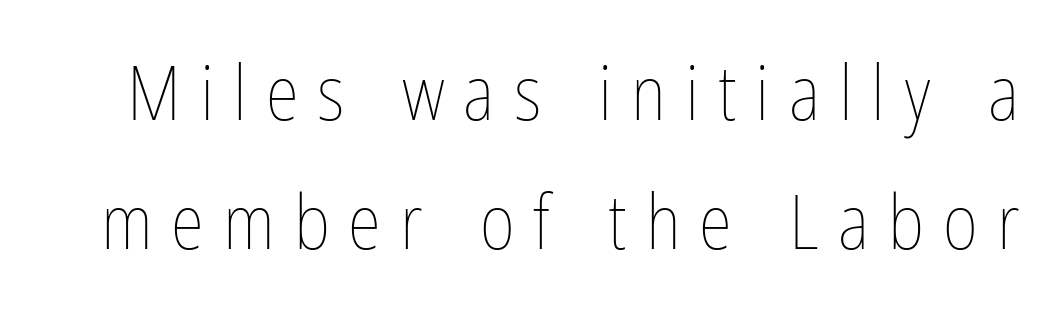
The image shows 76 px thin, condensed type, upright; set normal line spacing (1.7x), unusually wide letter spacing (+0.25 em), not underlined; low stroke contrast and a medium x-height.
